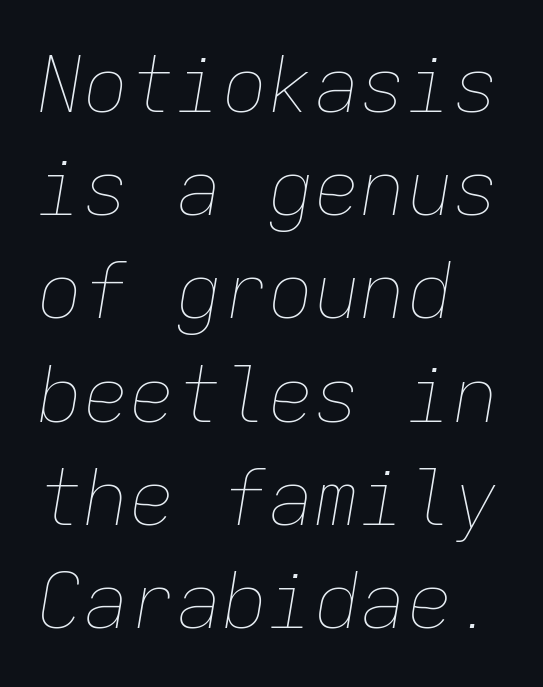
Whoever set this chose a conventional vertical rhythm. The string is rendered with underlining switched off. Characters follow at the spacing the type designer built in. The cut favours lightness, reaching ordinary text weight at its darkest. The lines in this sample share a left origin and differ only in where they stop. Every character here occupies the same horizontal width, giving the sample a typewriter-like rhythm.
